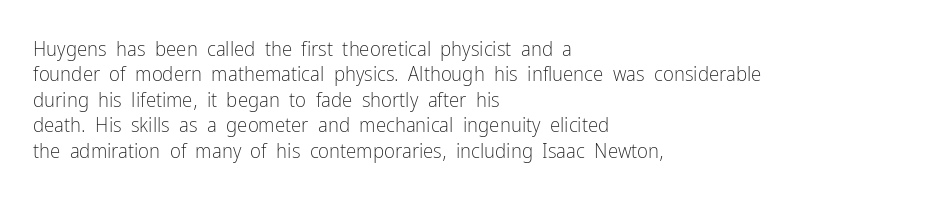
Q: Is the text bold? A: No.
Q: Is the text italic (slanted)? A: No, it is upright.
Q: Is the text underlined? A: No.
Q: How is the paragraph aligned? A: Left-aligned.
Q: Is the spacing between letters normal or unusually wide? A: Normal.
